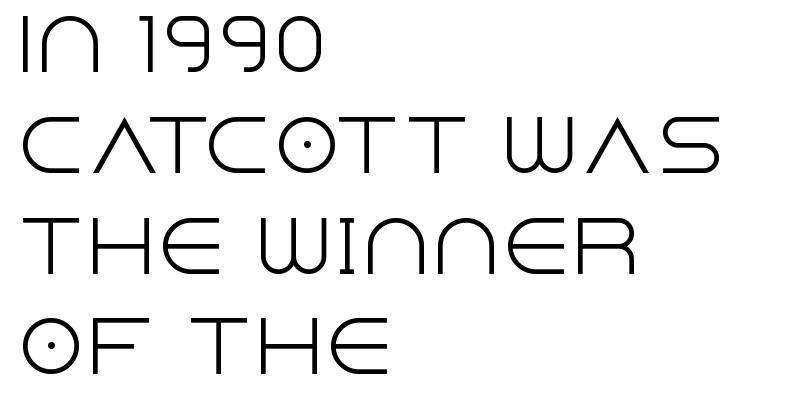
The lettering holds an erect, upright posture throughout. Baseline-to-baseline distance is the conventional proportion of letter height. The face used here is rendered with its standard letterfit. The characters are drawn with everyday or finer stroke widths. These lines are set flush left with a ragged right edge. The face used here is proportionally spaced, like ordinary book or web type.
